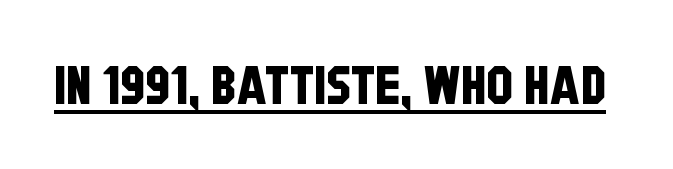
Here the designer chose a conventional face with non-uniform glyph widths. In designer terms, the underline attribute is active on this setting. Serif or sans? Sans — the stroke terminals are bare. The type is set solid horizontally, with unmodified tracking.
